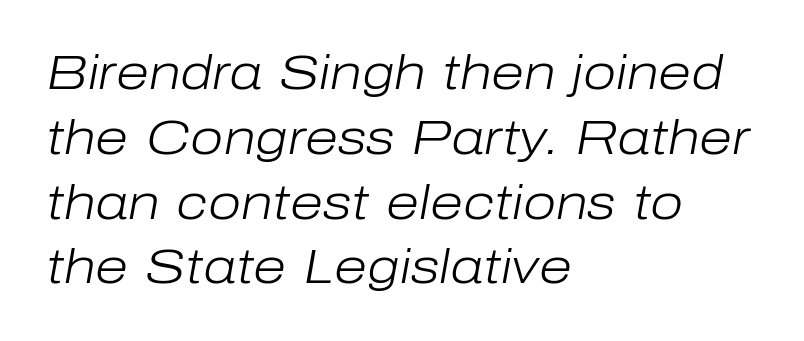
{"italic": "yes", "lean": "right", "slant_degrees": 10, "bold": "no", "weight": "light", "width": "normal", "stroke_contrast": "low", "x_height": "medium", "monospaced": "no", "underline": "no", "align": "left", "line_spacing": "normal", "line_spacing_ratio": 1.35, "letter_spacing": "normal", "letter_spacing_em": 0.0, "glyph_px": 48}
